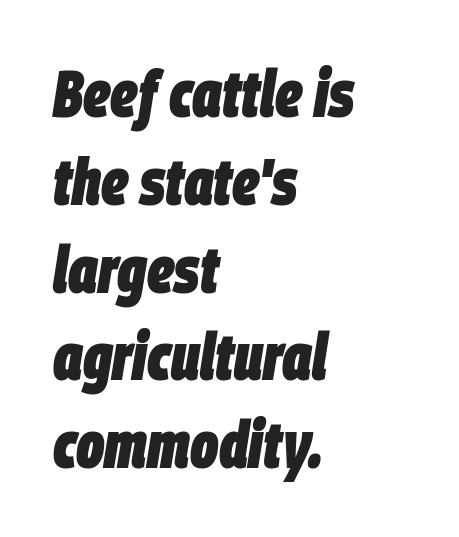
Reading down the block, your eye returns to a fixed left position each line. If you drew a line through each stem, it would be angled. The rendering uses natural spacing where letterforms have individual widths. The horizontal fit of the characters is conventional and even. A typesetter would call this leading conventional body-copy spacing. The glyphs are unaccompanied by any horizontal stroke below them.
